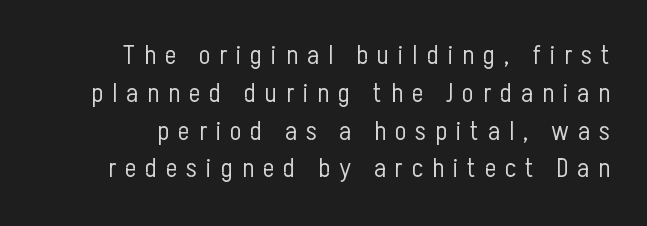
The strip under each line holds only bare page. Does extra space separate the letters? Yes, quite a lot of it. Right-aligned paragraph, ragged on the left. Honestly, the row spacing looks completely unremarkable. No letter is thick-stroked: the sample isn't bold.
